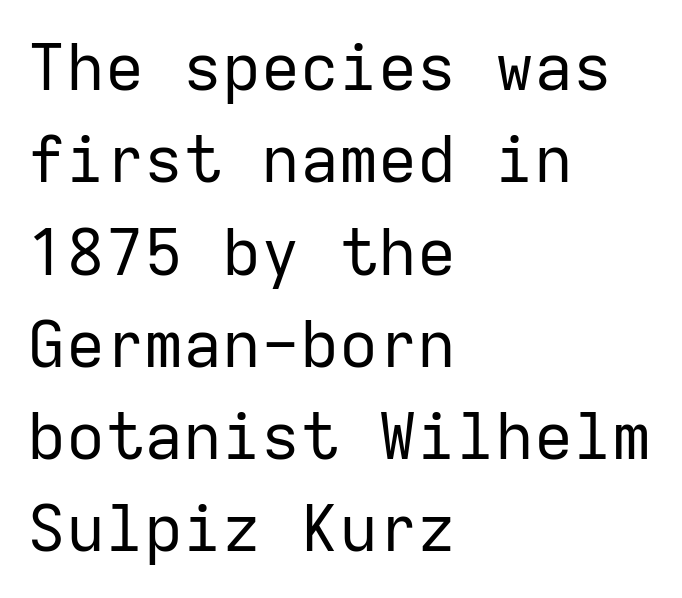
Each letter, wide or thin by design, is forced into the same width here. This block has exactly the height ordinary leading produces. The font family rendered here belongs to the sans-serif group. The letters stand straight up with perfectly vertical stems. Alignment: flush left.
